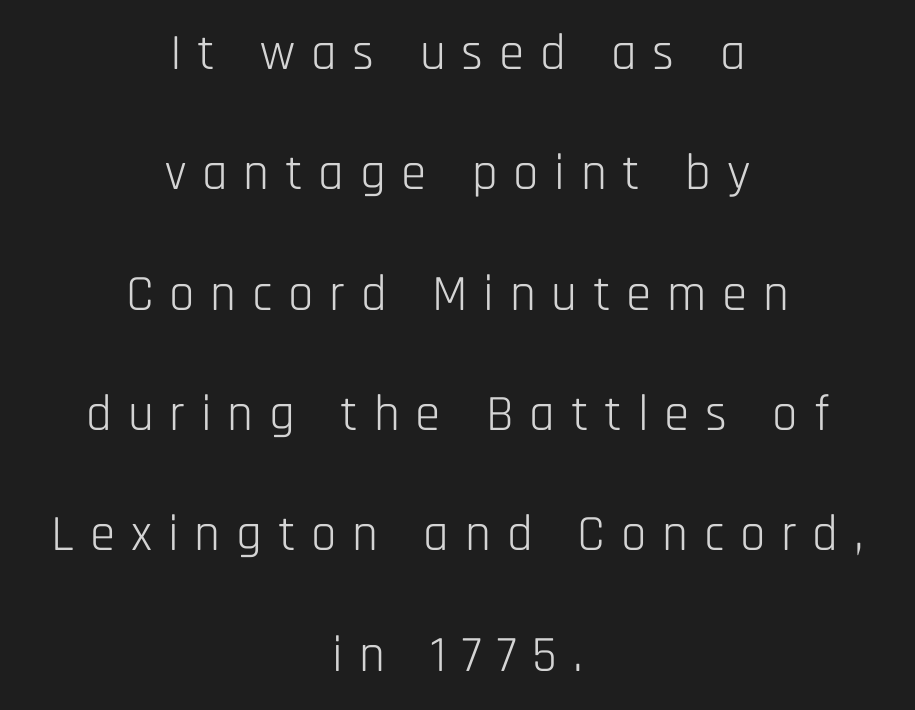
Q: Is the text bold? A: No.
Q: Is the text italic (slanted)? A: No, it is upright.
Q: Is the typeface a serif or a sans-serif typeface? A: Sans-serif.
Q: Is the text underlined? A: No.
Q: How is the paragraph aligned? A: Centered.
Q: Is the spacing between letters normal or unusually wide? A: Unusually wide.
Q: Is the spacing between lines tight, normal or loose? A: Loose.
Q: Width (condensed, normal, or wide)? A: Condensed.
Q: Stroke contrast? A: Low.
Q: x-height? A: Large.
Q: Monospaced? A: No.
